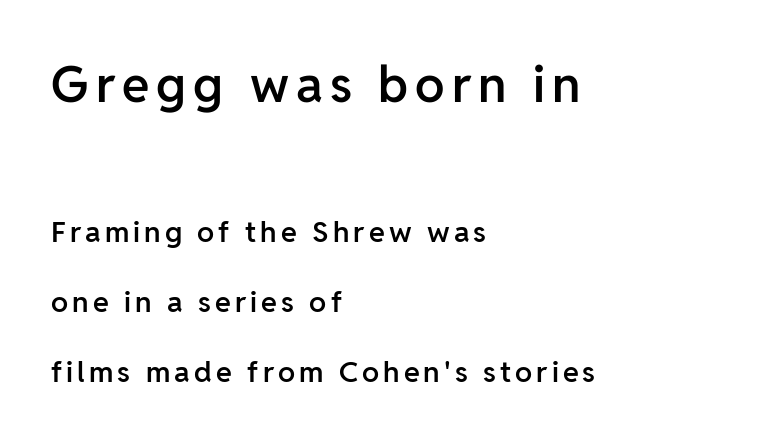
{"serif": "no", "italic": "no", "bold": "semi", "weight": "semibold", "width": "normal", "stroke_contrast": "low", "x_height": "medium", "monospaced": "no", "underline": "no", "align": "left", "line_spacing": "loose", "line_spacing_ratio": 2.42, "larger_block": "first", "size_ratio": 1.72, "glyph_px": 50}
